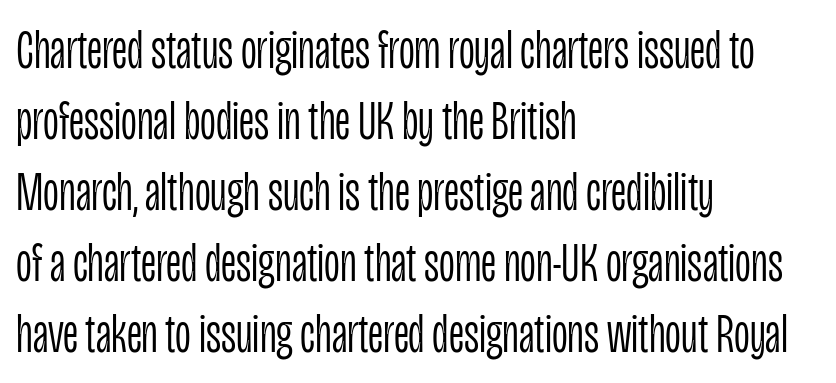
The image shows 55 px light, condensed sans-serif type, upright; set left-aligned, normal line spacing (1.29x), normal letter spacing, not underlined; low stroke contrast and a large x-height.
